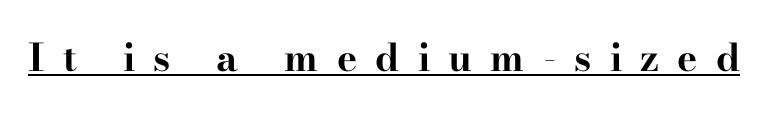
The image shows 38 px bold, wide serif type, upright; set unusually wide letter spacing (+0.48 em), underlined; high stroke contrast and a small x-height.
